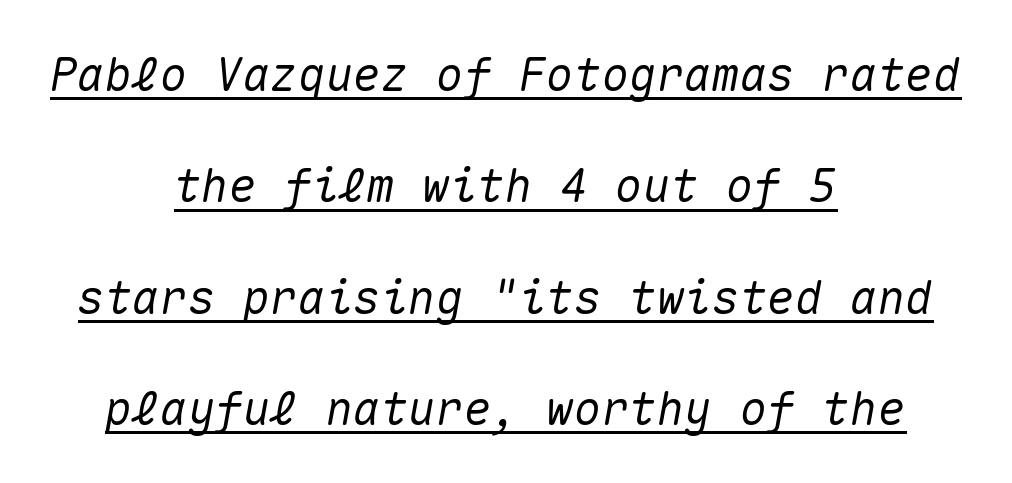
Q: Is the text italic (slanted)? A: Yes, it leans right by about 10 degrees.
Q: Is the text underlined? A: Yes.
Q: How is the paragraph aligned? A: Centered.
Q: Is the spacing between letters normal or unusually wide? A: Normal.
Q: Is the spacing between lines tight, normal or loose? A: Loose.
Q: Width (condensed, normal, or wide)? A: Normal.
Q: Stroke contrast? A: Medium.
Q: x-height? A: Medium.
Q: Monospaced? A: Yes.
